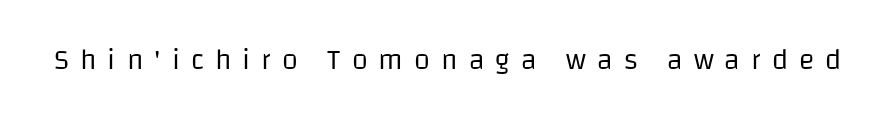
Q: Is the text bold? A: No.
Q: Is the text italic (slanted)? A: No, it is upright.
Q: Is the typeface a serif or a sans-serif typeface? A: Sans-serif.
Q: Is the text underlined? A: No.
Q: Is the spacing between letters normal or unusually wide? A: Unusually wide.
Q: Width (condensed, normal, or wide)? A: Normal.
Q: Stroke contrast? A: Low.
Q: x-height? A: Large.
Q: Monospaced? A: No.
